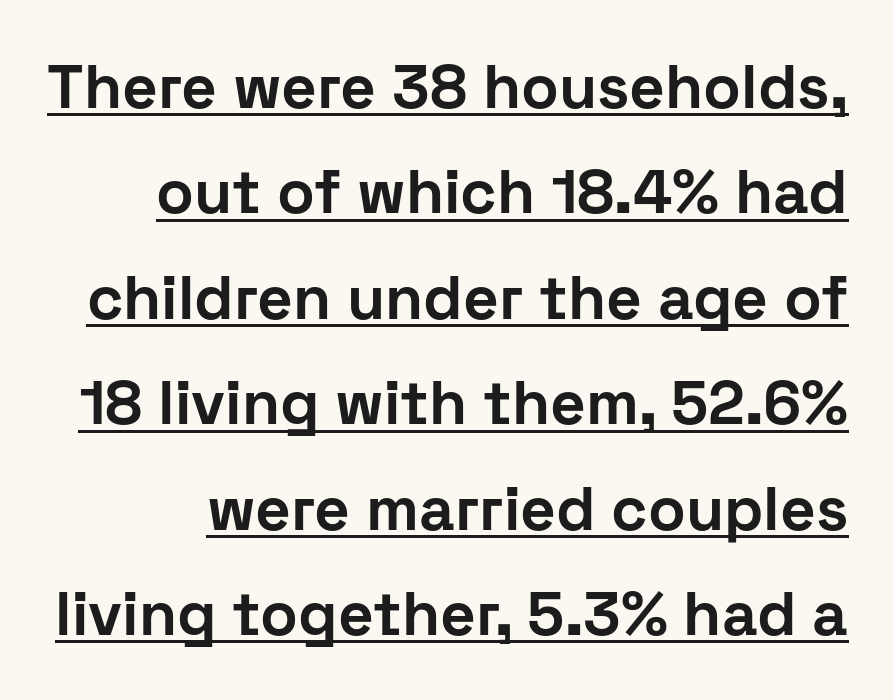
Nope, not italic — everything's standing straight. Notice how a bar underscores the lettering throughout. You could call the tracking neutral — neither tight nor loose. Leading: standard. Typographic density is high because the face is bold. Stroke terminals: plain, sans-serif.
